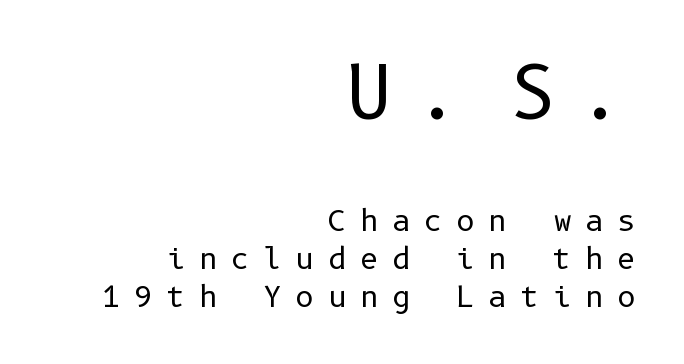
{"serif": "no", "italic": "no", "bold": "no", "weight": "regular", "width": "normal", "stroke_contrast": "low", "x_height": "medium", "underline": "no", "align": "right", "line_spacing": "normal", "line_spacing_ratio": 1.32, "letter_spacing": "wide", "letter_spacing_em": 0.46, "larger_block": "first", "size_ratio": 2.52, "glyph_px": 73}
